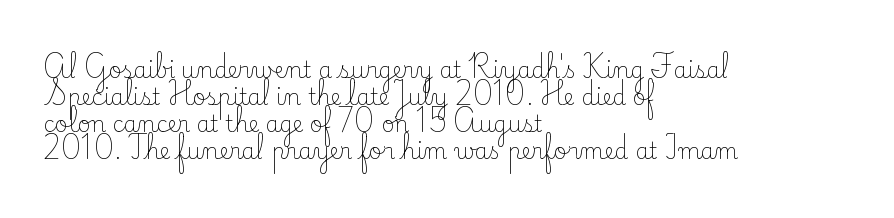
Q: Is the text bold? A: No.
Q: Is the text italic (slanted)? A: No, it is upright.
Q: Is the text underlined? A: No.
Q: How is the paragraph aligned? A: Left-aligned.
Q: Is the spacing between letters normal or unusually wide? A: Normal.
